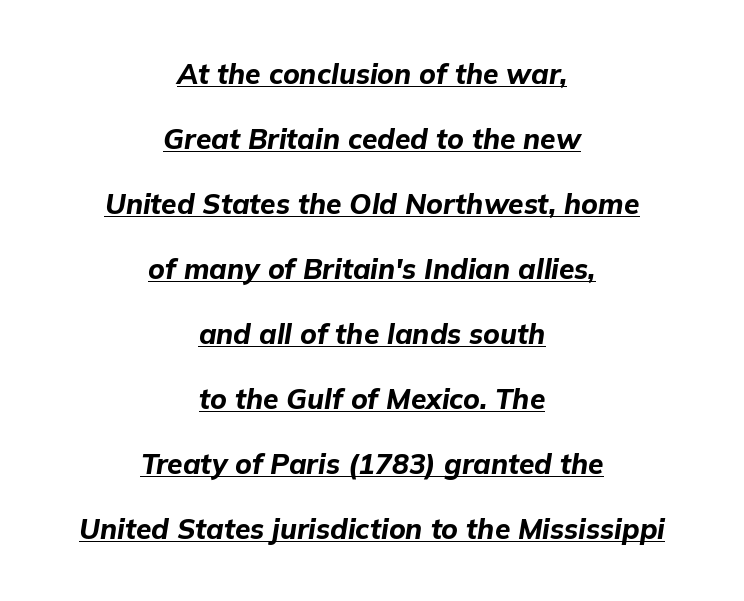
Notice the wide empty band between every row — that's loose leading. What decoration does the sample have? An underline. The face used here is rendered with its standard letterfit. Is this a fixed-width face? No — the glyphs have proportional, varying widths.
